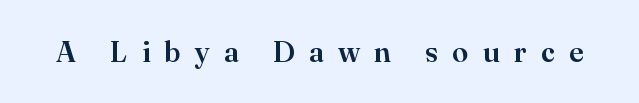
The rendering inserts visible extra space after every character. A serif font was chosen for this passage. The strip under each line holds only bare page. This sample has the flowing, uneven cadence of proportional lettering.
